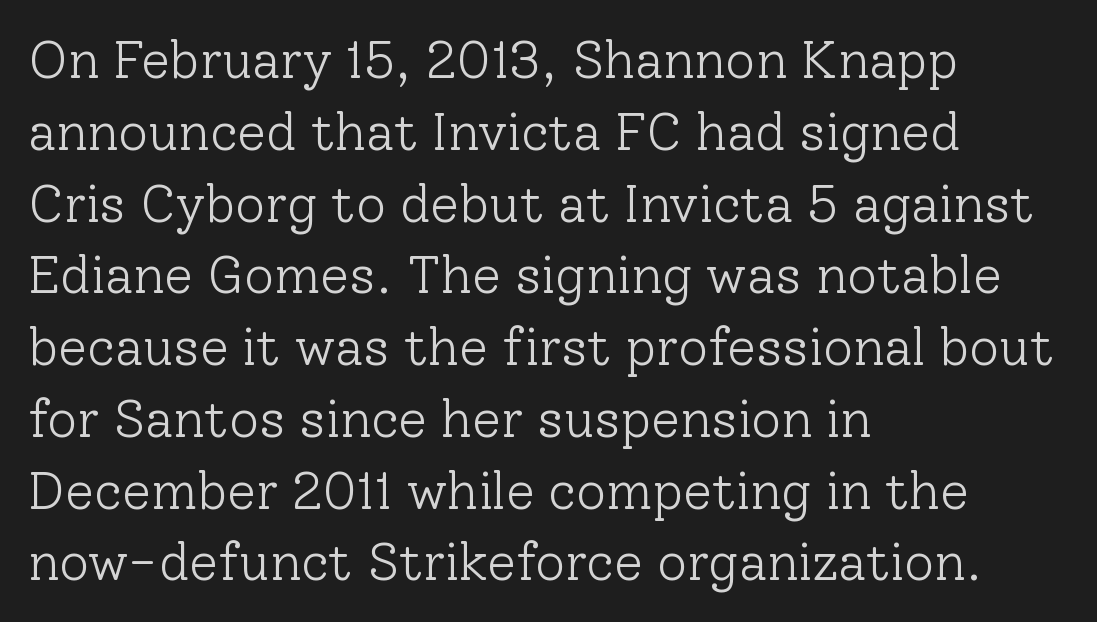
These lines are composed in type with serifs. A typesetter would call this leading conventional body-copy spacing. Do the characters align in a grid? No, the font is proportional. A roman cut, with each character standing at attention. The specimen omits any rule beneath the text block's lines.
